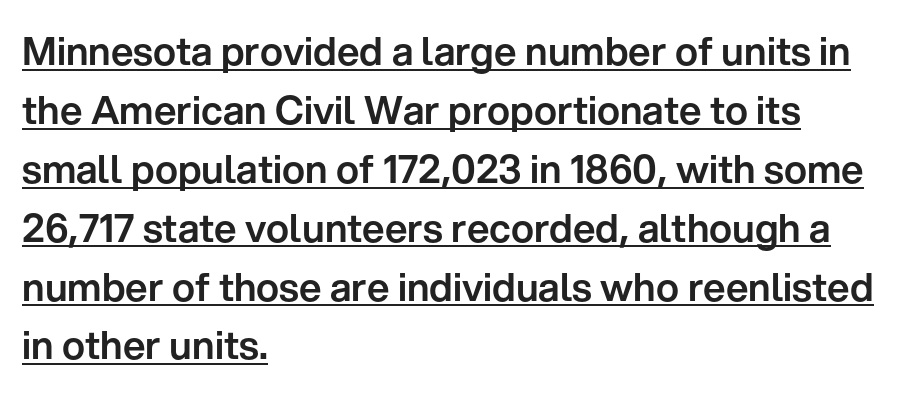
The letters sit at their default tracking, neither squeezed nor spread. This sample is left-justified, so line endings fall wherever the words run out. The face used here is proportionally spaced, like ordinary book or web type. These lines sit exactly where default settings would place them. Nope, no serifs anywhere on these letters. This is roman type, the default non-slanted kind.
